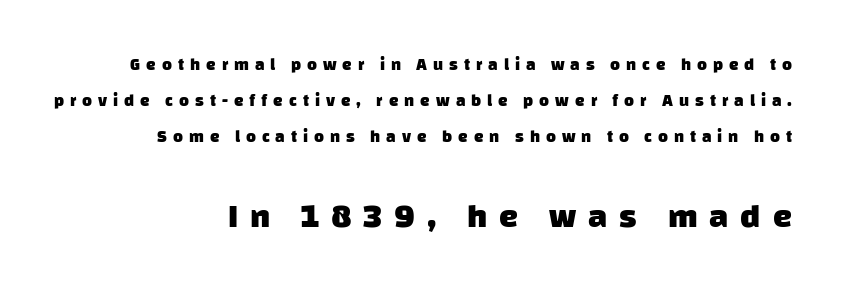
{"serif": "no", "bold": "yes", "weight": "heavy", "width": "normal", "stroke_contrast": "low", "x_height": "large", "monospaced": "no", "underline": "no", "align": "right", "line_spacing": "loose", "line_spacing_ratio": 2.13, "letter_spacing": "wide", "letter_spacing_em": 0.35, "larger_block": "second", "size_ratio": 2.0, "glyph_px": 34}
